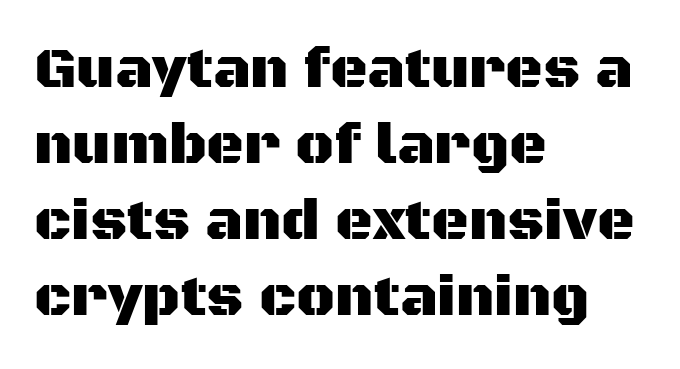
Notice how the stems are strictly vertical — no italics here. Looks like regular typesetting: each glyph gets only the width it needs. The paragraph has a hard left edge and a soft right edge. Is there much room between lines? A standard amount, neither cramped nor airy. No word sits above an underline.
